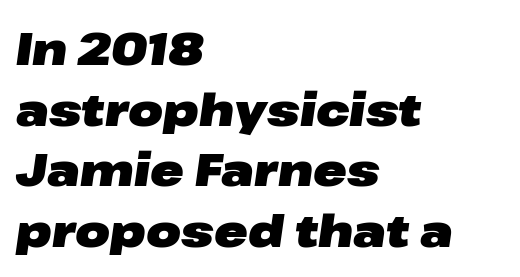
The image shows 45 px heavy, wide type, italic (leaning right); set left-aligned, normal line spacing (1.35x), normal letter spacing, not underlined; low stroke contrast and a medium x-height.
